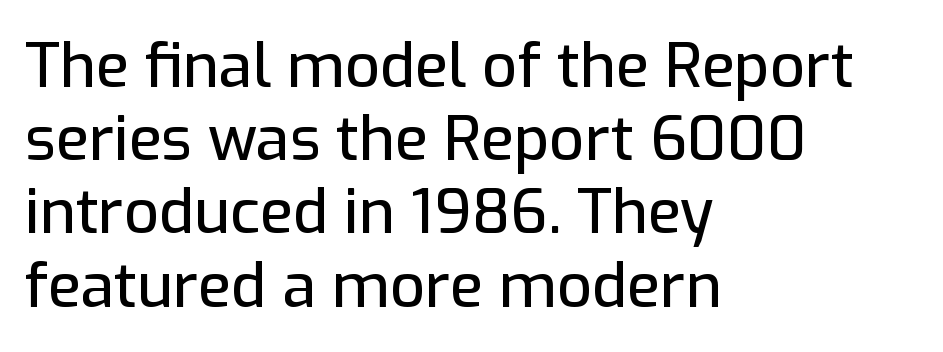
Q: Is the text italic (slanted)? A: No, it is upright.
Q: Is the typeface a serif or a sans-serif typeface? A: Sans-serif.
Q: Is the text underlined? A: No.
Q: How is the paragraph aligned? A: Left-aligned.
Q: Is the spacing between letters normal or unusually wide? A: Normal.
Q: Width (condensed, normal, or wide)? A: Normal.
Q: Stroke contrast? A: Low.
Q: x-height? A: Medium.
Q: Monospaced? A: No.
